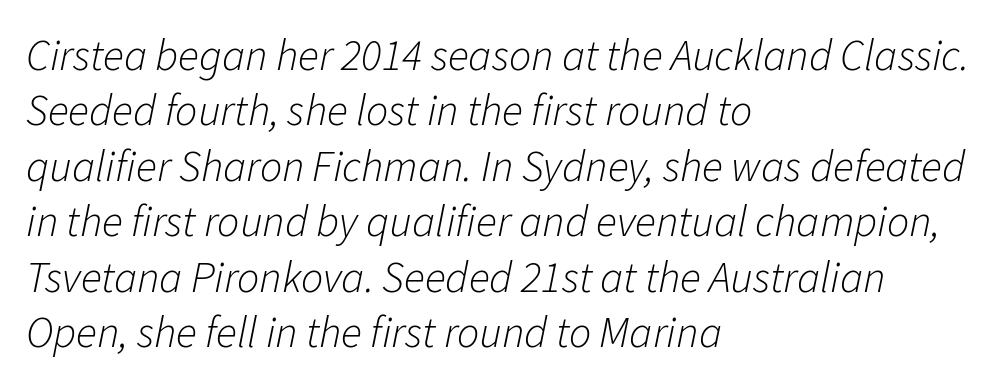
The space directly below the letters is spotless. Style check: oblique. This sample is left-justified, so line endings fall wherever the words run out. The letters advance in unequal steps, a hallmark of proportional type.
